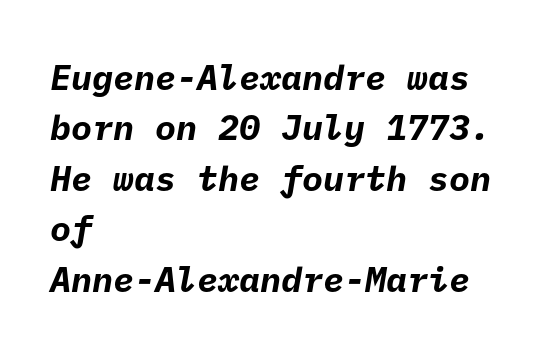
Q: Is the text bold? A: Yes.
Q: Is the typeface a serif or a sans-serif typeface? A: Sans-serif.
Q: Is the text underlined? A: No.
Q: How is the paragraph aligned? A: Left-aligned.
Q: Is the spacing between letters normal or unusually wide? A: Normal.
Q: Is the spacing between lines tight, normal or loose? A: Normal.
Q: Width (condensed, normal, or wide)? A: Normal.
Q: Stroke contrast? A: Low.
Q: x-height? A: Medium.
